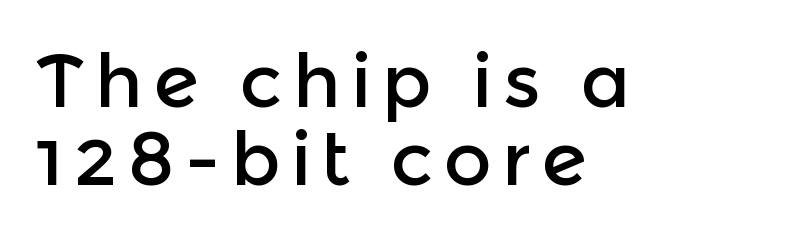
Q: Is the text italic (slanted)? A: No, it is upright.
Q: Is the typeface a serif or a sans-serif typeface? A: Sans-serif.
Q: Is the text underlined? A: No.
Q: How is the paragraph aligned? A: Left-aligned.
Q: Is the spacing between lines tight, normal or loose? A: Tight.
Q: Width (condensed, normal, or wide)? A: Normal.
Q: x-height? A: Medium.
Q: Monospaced? A: No.
